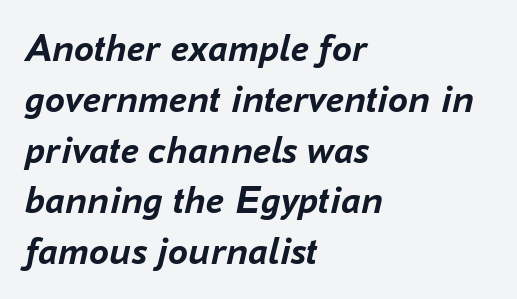
The image shows 40 px semibold type, italic (leaning right); set left-aligned, normal line spacing (1.27x), normal letter spacing, not underlined; low stroke contrast and a medium x-height.
